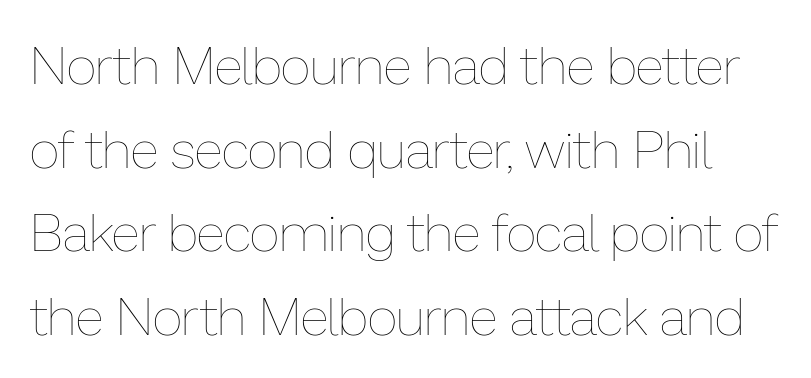
{"italic": "no", "bold": "no", "weight": "thin", "width": "normal", "stroke_contrast": "low", "x_height": "medium", "monospaced": "no", "underline": "no", "line_spacing": "normal", "line_spacing_ratio": 1.58, "letter_spacing": "normal", "letter_spacing_em": 0.0, "glyph_px": 53}
